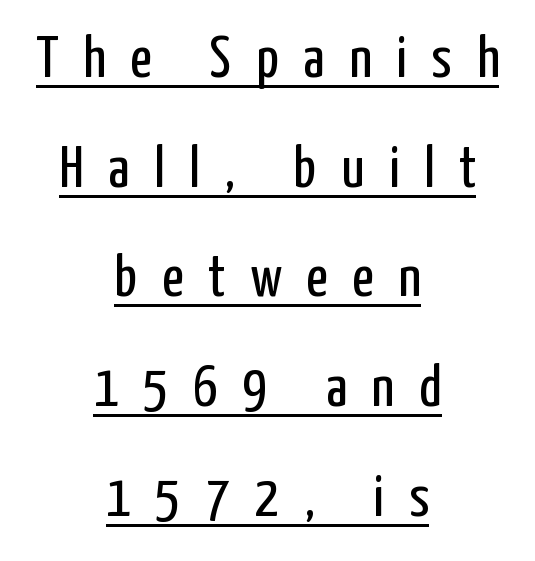
The image shows 59 px regular-weight, condensed sans-serif type, upright; set centered, line spacing 1.86x, unusually wide letter spacing (+0.42 em), underlined; low stroke contrast and a medium x-height.
